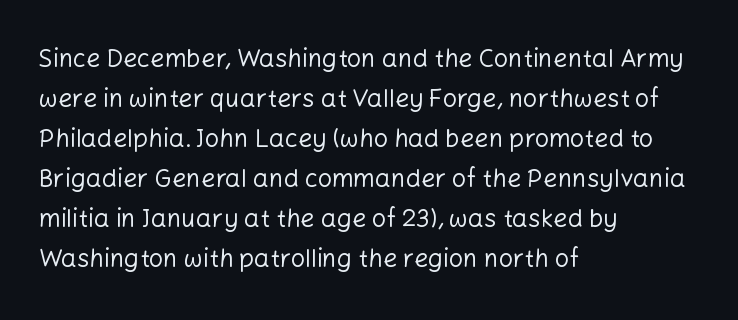
The area under the type is left untouched. A typesetter would mark this as roman, not italic. What's the leading like? Ordinary, nothing unusual. A typesetter would call this zero additional tracking. Which margin do the lines hug? The left one — the right edge is uneven. The cut favours lightness, reaching ordinary text weight at its darkest.
